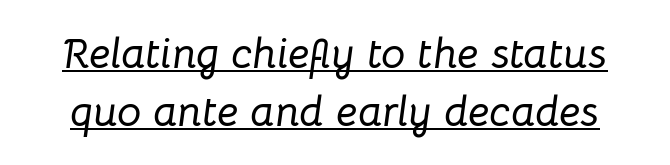
Q: Is the text italic (slanted)? A: Yes, it leans right by about 8 degrees.
Q: Is the text underlined? A: Yes.
Q: Is the spacing between letters normal or unusually wide? A: Normal.
Q: Is the spacing between lines tight, normal or loose? A: Normal.
Q: Width (condensed, normal, or wide)? A: Normal.
Q: Stroke contrast? A: Low.
Q: x-height? A: Medium.
Q: Monospaced? A: No.
